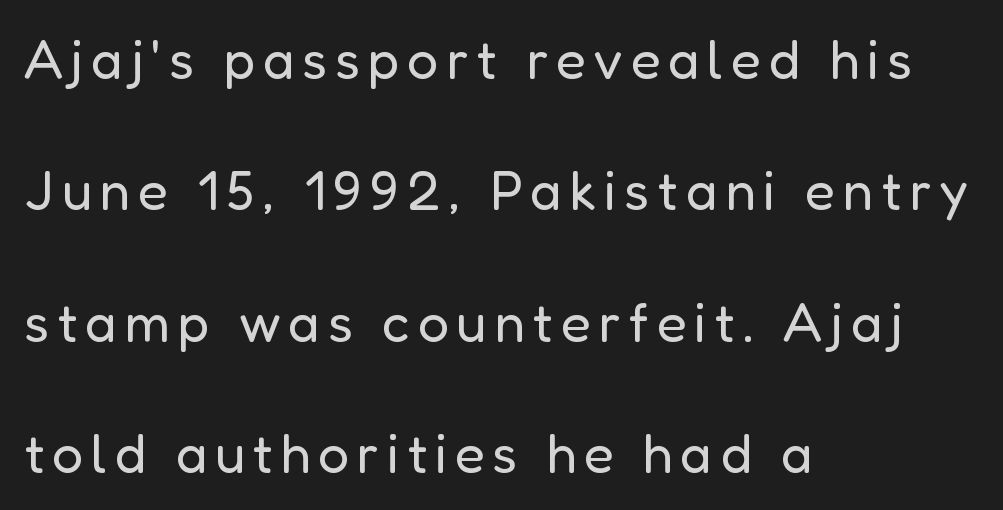
{"serif": "no", "italic": "no", "bold": "no", "weight": "regular", "width": "normal", "stroke_contrast": "low", "x_height": "medium", "monospaced": "no", "underline": "no", "align": "left", "line_spacing": "loose", "line_spacing_ratio": 2.39, "glyph_px": 55}
